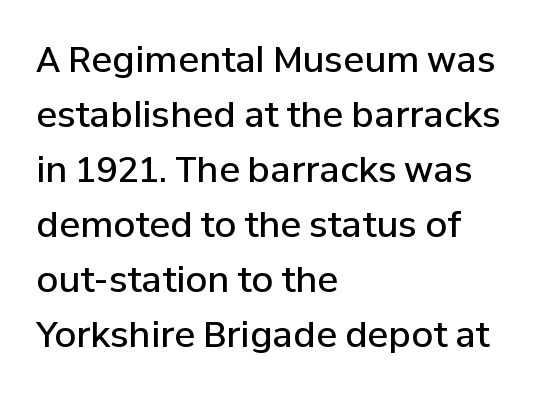
Q: Is the text bold? A: Semi-bold.
Q: Is the text italic (slanted)? A: No, it is upright.
Q: Is the typeface a serif or a sans-serif typeface? A: Sans-serif.
Q: Is the text underlined? A: No.
Q: How is the paragraph aligned? A: Left-aligned.
Q: Is the spacing between letters normal or unusually wide? A: Normal.
Q: Is the spacing between lines tight, normal or loose? A: Normal.
Q: Width (condensed, normal, or wide)? A: Normal.
Q: Stroke contrast? A: Low.
Q: x-height? A: Medium.
Q: Monospaced? A: No.
